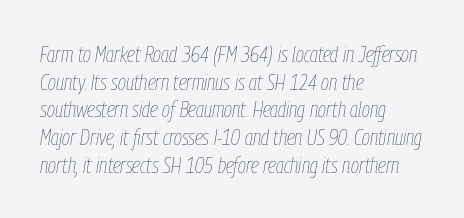
{"italic": "yes", "lean": "right", "slant_degrees": 9, "bold": "no", "underline": "no", "align": "left", "line_spacing": "normal", "line_spacing_ratio": 1.26, "letter_spacing": "normal", "letter_spacing_em": 0.0, "glyph_px": 22}
